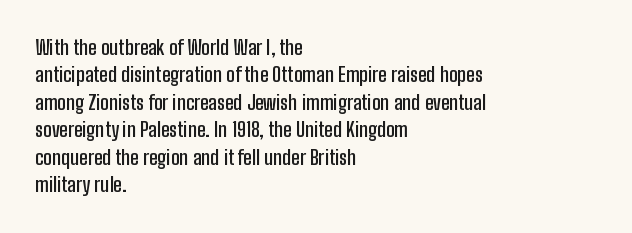
{"italic": "no", "bold": "semi", "underline": "no", "align": "left", "line_spacing": "normal", "line_spacing_ratio": 1.37, "letter_spacing": "normal", "letter_spacing_em": 0.0, "glyph_px": 20}
